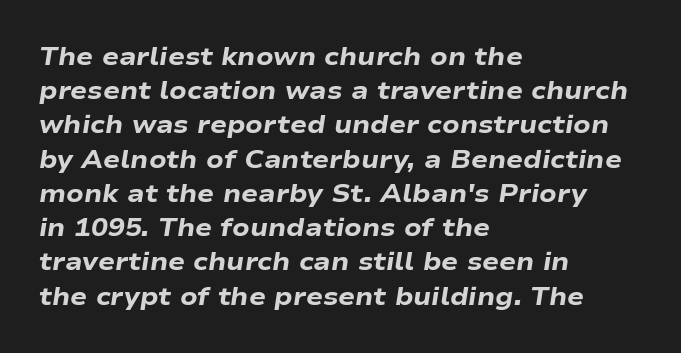
{"italic": "yes", "lean": "right", "slant_degrees": 9, "bold": "yes", "underline": "no", "align": "left", "line_spacing": "normal", "line_spacing_ratio": 1.37, "letter_spacing": "normal", "letter_spacing_em": 0.0, "glyph_px": 25}
